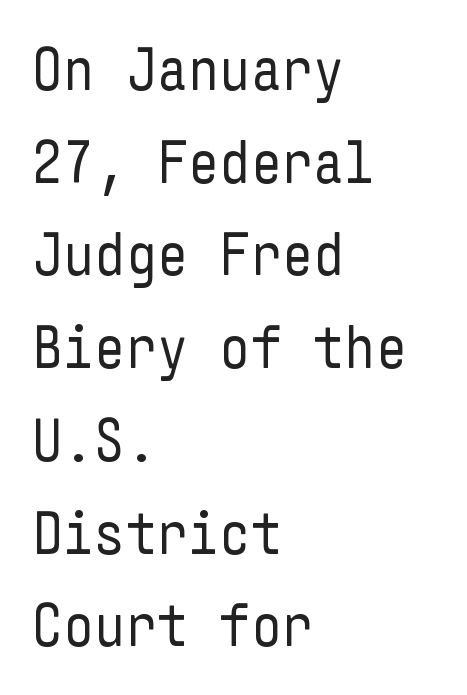
The image shows 61 px regular-weight, condensed sans-serif type, upright; set left-aligned, normal line spacing (1.52x), normal letter spacing, not underlined; low stroke contrast and a medium x-height.
